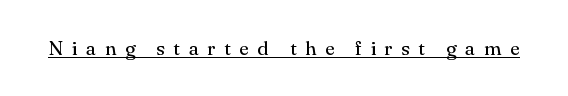
{"italic": "no", "bold": "no", "underline": "yes", "letter_spacing": "wide", "letter_spacing_em": 0.43, "glyph_px": 20}
